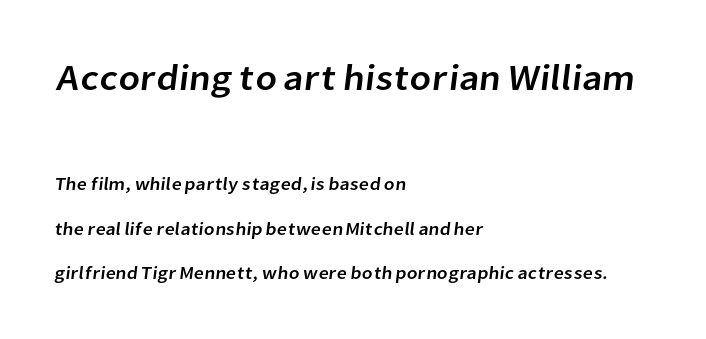
Q: Is the typeface a serif or a sans-serif typeface? A: Sans-serif.
Q: Is the text underlined? A: No.
Q: How is the paragraph aligned? A: Left-aligned.
Q: Is the spacing between letters normal or unusually wide? A: Normal.
Q: Is the spacing between lines tight, normal or loose? A: Loose.
Q: Which block of text is set in a larger size, the first (top) or the second (bottom)? A: The first (top) one.
Q: Width (condensed, normal, or wide)? A: Normal.
Q: Stroke contrast? A: Low.
Q: x-height? A: Medium.
Q: Monospaced? A: No.
